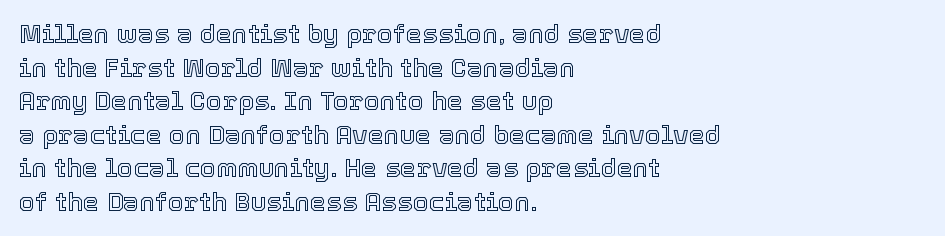
Q: Is the text italic (slanted)? A: No, it is upright.
Q: Is the text underlined? A: No.
Q: How is the paragraph aligned? A: Left-aligned.
Q: Is the spacing between letters normal or unusually wide? A: Normal.
Q: Is the spacing between lines tight, normal or loose? A: Normal.
